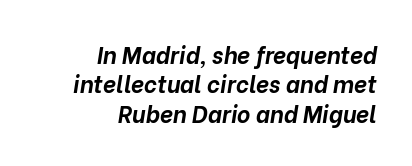
Q: Is the text bold? A: Yes.
Q: Is the text italic (slanted)? A: Yes, it leans right by about 10 degrees.
Q: Is the text underlined? A: No.
Q: How is the paragraph aligned? A: Right-aligned.
Q: Is the spacing between letters normal or unusually wide? A: Normal.
Q: Is the spacing between lines tight, normal or loose? A: Normal.
